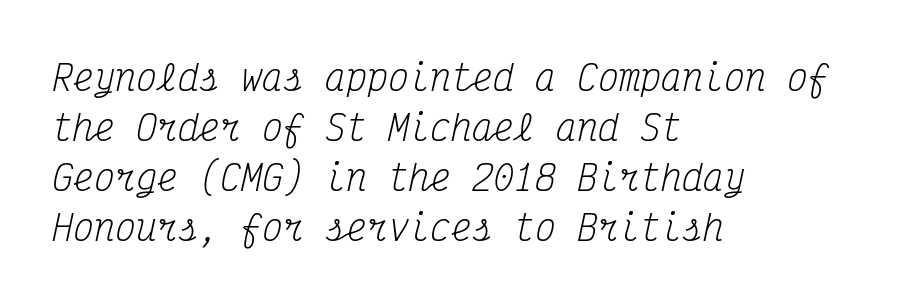
Q: Is the text bold? A: No.
Q: Is the text italic (slanted)? A: Yes, it leans right by about 12 degrees.
Q: Is the typeface a serif or a sans-serif typeface? A: Serif.
Q: Is the text underlined? A: No.
Q: How is the paragraph aligned? A: Left-aligned.
Q: Is the spacing between letters normal or unusually wide? A: Normal.
Q: Is the spacing between lines tight, normal or loose? A: Normal.
Q: Width (condensed, normal, or wide)? A: Condensed.
Q: Stroke contrast? A: Medium.
Q: x-height? A: Medium.
Q: Monospaced? A: Yes.
